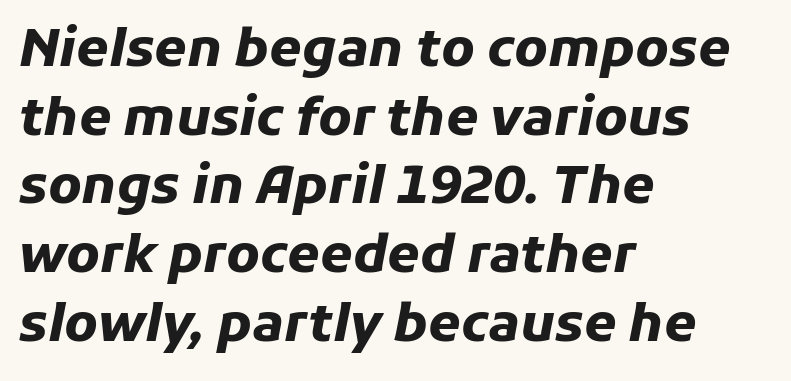
{"italic": "yes", "lean": "right", "slant_degrees": 11, "bold": "yes", "weight": "heavy", "width": "normal", "stroke_contrast": "low", "x_height": "medium", "monospaced": "no", "underline": "no", "align": "left", "line_spacing": "normal", "line_spacing_ratio": 1.32, "letter_spacing": "normal", "letter_spacing_em": 0.0, "glyph_px": 52}
